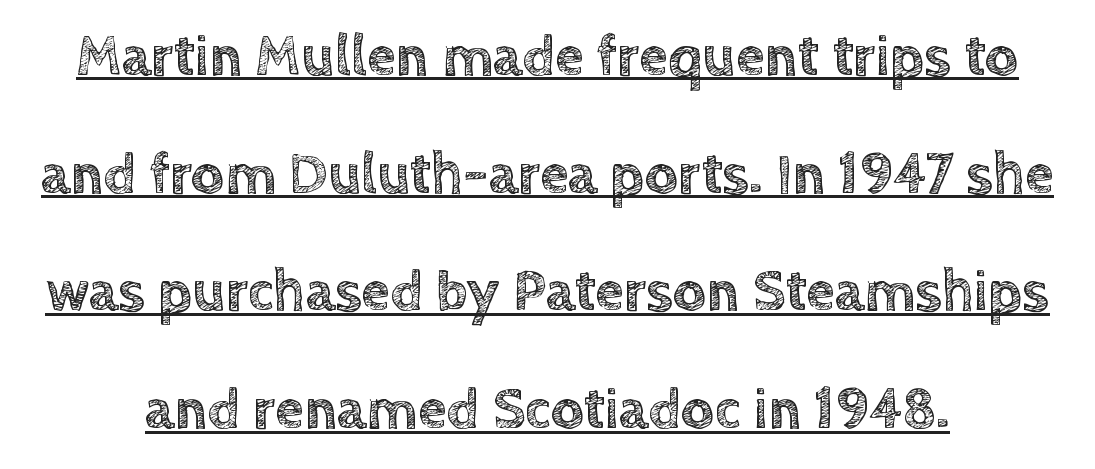
Q: Is the text italic (slanted)? A: No, it is upright.
Q: Is the text underlined? A: Yes.
Q: Is the spacing between letters normal or unusually wide? A: Normal.
Q: Is the spacing between lines tight, normal or loose? A: Loose.
Q: Width (condensed, normal, or wide)? A: Normal.
Q: x-height? A: Large.
Q: Monospaced? A: No.
